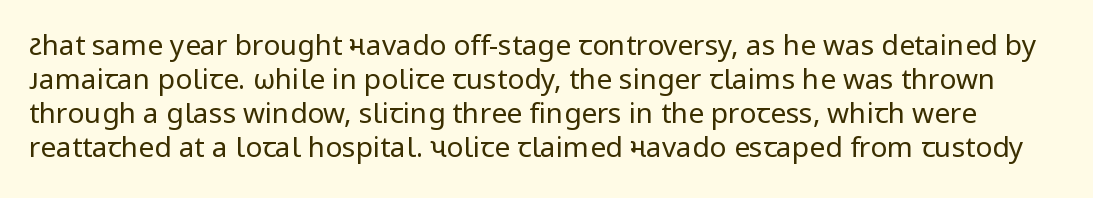
The image shows 28 px regular-weight sans-serif type, upright; set line spacing 1.21x, normal letter spacing, not underlined; low stroke contrast and a medium x-height.
